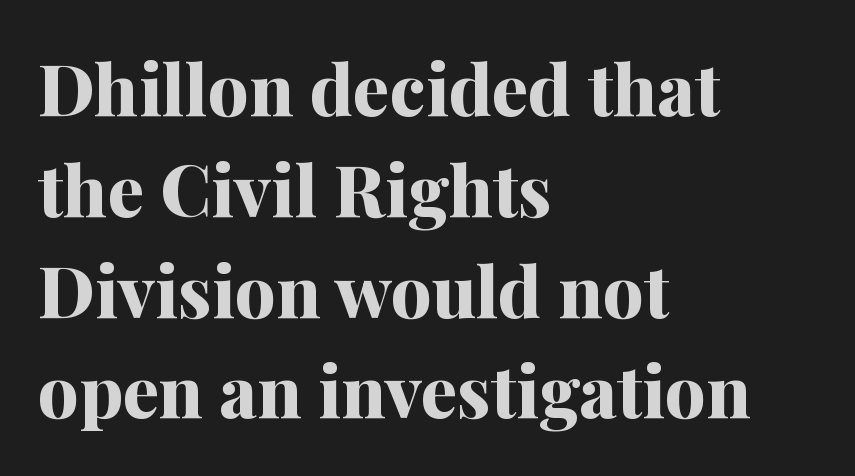
Typeset ragged right — the left edge is the straight one. The letters stand upright; this is a roman face. Set as a true bold cut, around the 700 mark. Successive baselines arrive at the customary interval. The passage shown is typed in a proportional face where columns would drift. Lines of text with bare space underneath.
